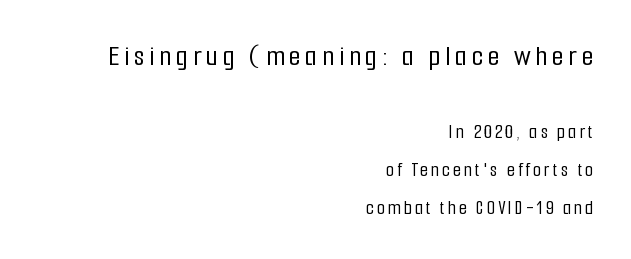
Q: Is the text italic (slanted)? A: No, it is upright.
Q: Is the typeface a serif or a sans-serif typeface? A: Sans-serif.
Q: Is the text underlined? A: No.
Q: How is the paragraph aligned? A: Right-aligned.
Q: Is the spacing between lines tight, normal or loose? A: Loose.
Q: Which block of text is set in a larger size, the first (top) or the second (bottom)? A: The first (top) one.
Q: Width (condensed, normal, or wide)? A: Condensed.
Q: Stroke contrast? A: Low.
Q: x-height? A: Medium.
Q: Monospaced? A: No.
